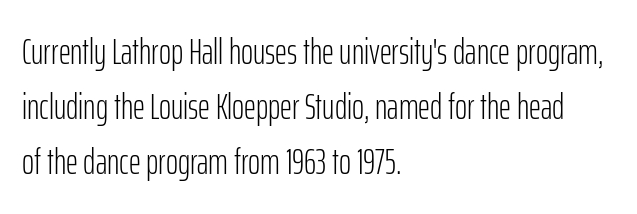
The image shows 37 px light, condensed sans-serif type, upright; set left-aligned, normal line spacing (1.49x), normal letter spacing, not underlined; low stroke contrast and a medium x-height.
